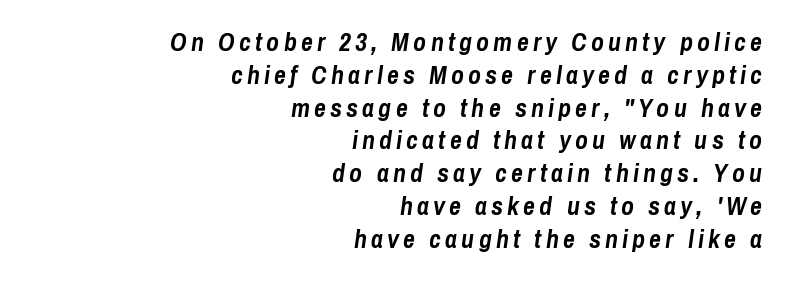
The image shows 26 px bold type, italic (leaning right); set right-aligned, normal line spacing (1.26x), not underlined.
